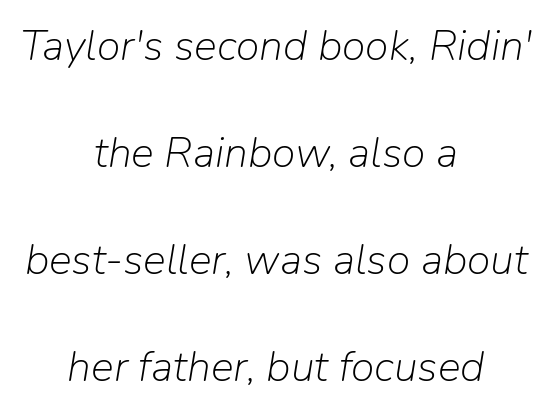
{"italic": "yes", "lean": "right", "slant_degrees": 9, "bold": "no", "weight": "light", "width": "normal", "stroke_contrast": "low", "x_height": "medium", "monospaced": "no", "underline": "no", "align": "center", "line_spacing": "loose", "line_spacing_ratio": 2.49, "letter_spacing": "normal", "letter_spacing_em": 0.0, "glyph_px": 43}
